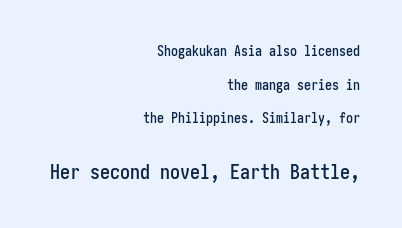
Q: Is the text italic (slanted)? A: No, it is upright.
Q: Is the text underlined? A: No.
Q: How is the paragraph aligned? A: Right-aligned.
Q: Is the spacing between letters normal or unusually wide? A: Normal.
Q: Is the spacing between lines tight, normal or loose? A: Loose.
Q: Which block of text is set in a larger size, the first (top) or the second (bottom)? A: The second (bottom) one.
